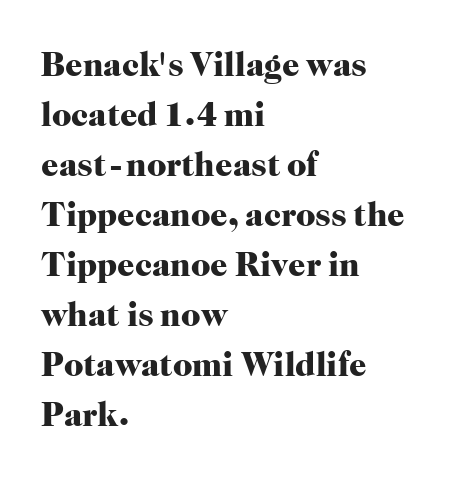
The image shows 34 px heavy serif type, upright; set left-aligned, normal line spacing (1.47x), normal letter spacing, not underlined; high stroke contrast and a medium x-height.
